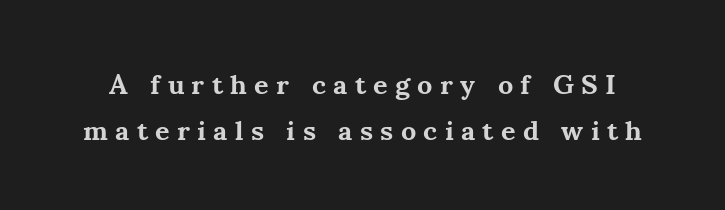
The image shows 28 px bold serif type, upright; set normal line spacing (1.66x), unusually wide letter spacing (+0.26 em), not underlined; medium stroke contrast and a small x-height.
